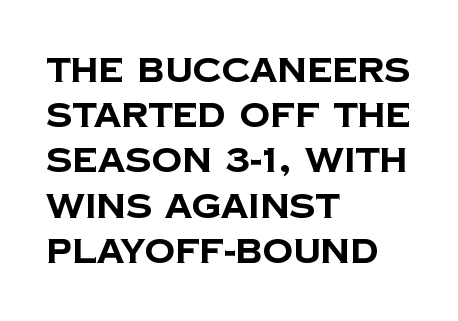
Q: Is the text bold? A: Yes.
Q: Is the typeface a serif or a sans-serif typeface? A: Sans-serif.
Q: Is the text underlined? A: No.
Q: How is the paragraph aligned? A: Left-aligned.
Q: Is the spacing between letters normal or unusually wide? A: Normal.
Q: Is the spacing between lines tight, normal or loose? A: Normal.
Q: Width (condensed, normal, or wide)? A: Normal.
Q: Stroke contrast? A: Low.
Q: x-height? A: Large.
Q: Monospaced? A: No.
